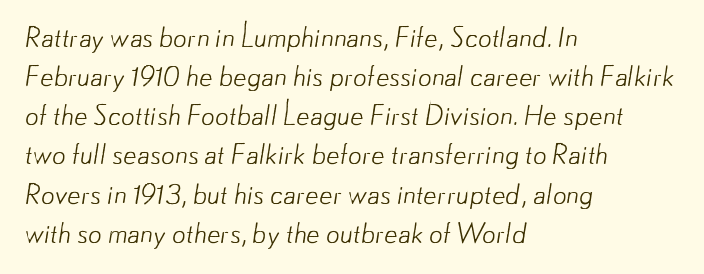
Q: Is the text bold? A: No.
Q: Is the text underlined? A: No.
Q: How is the paragraph aligned? A: Left-aligned.
Q: Is the spacing between letters normal or unusually wide? A: Normal.
Q: Is the spacing between lines tight, normal or loose? A: Normal.
